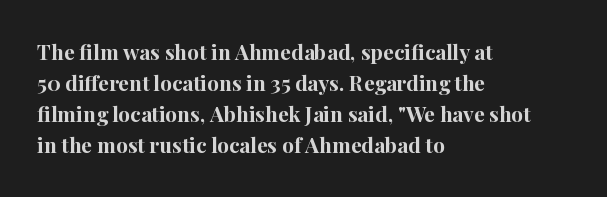
The image shows 21 px bold type, upright; set left-aligned, normal line spacing (1.48x), normal letter spacing, not underlined.
